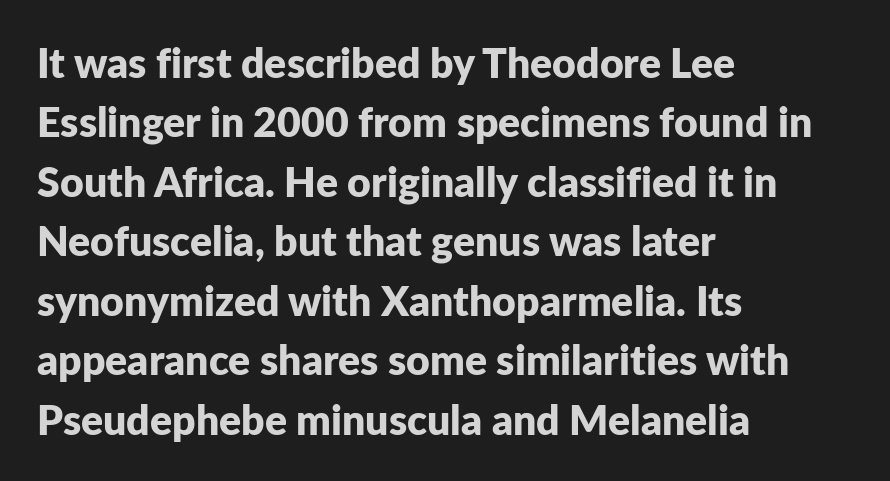
The image shows 41 px bold sans-serif type, upright; set left-aligned, normal line spacing (1.45x), normal letter spacing, not underlined; low stroke contrast and a medium x-height.
